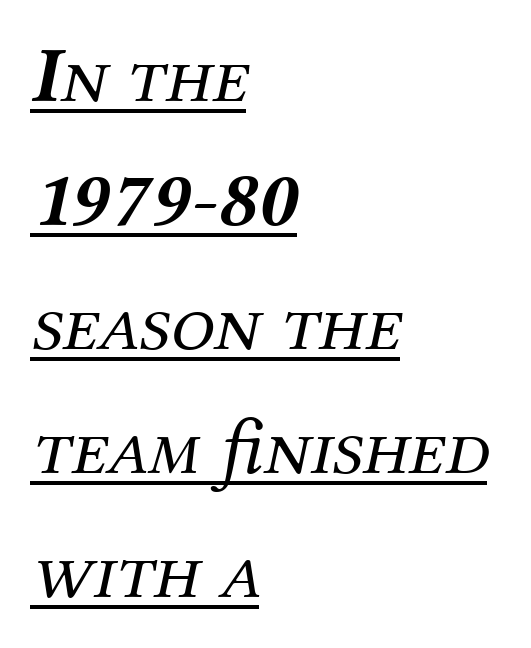
Counters stay open thanks to moderate or lighter strokes. You can tell from the footed stems that serif type was used. Caption: multi-line text, flush left, ragged right. Each letter keeps its own natural width here, so spacing adapts to shape.
